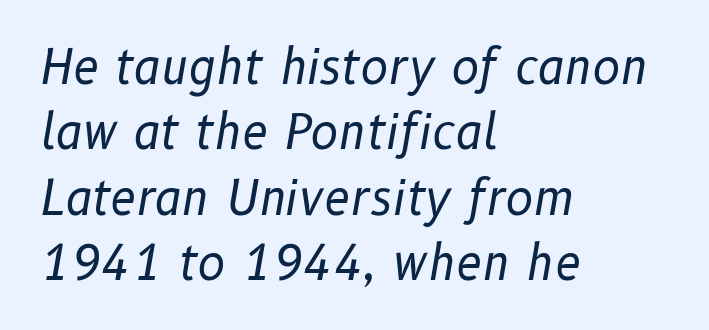
{"italic": "yes", "lean": "right", "slant_degrees": 10, "bold": "no", "weight": "regular", "width": "normal", "stroke_contrast": "low", "x_height": "medium", "monospaced": "no", "underline": "no", "align": "left", "line_spacing": "normal", "line_spacing_ratio": 1.39, "letter_spacing": "normal", "letter_spacing_em": 0.0, "glyph_px": 47}
